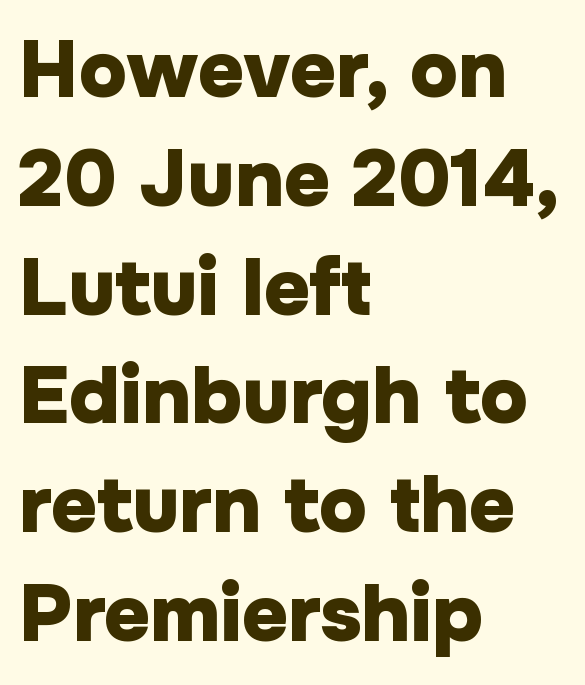
The image shows 80 px heavy sans-serif type, upright; set left-aligned, normal line spacing (1.36x), normal letter spacing, not underlined; low stroke contrast and a medium x-height.
